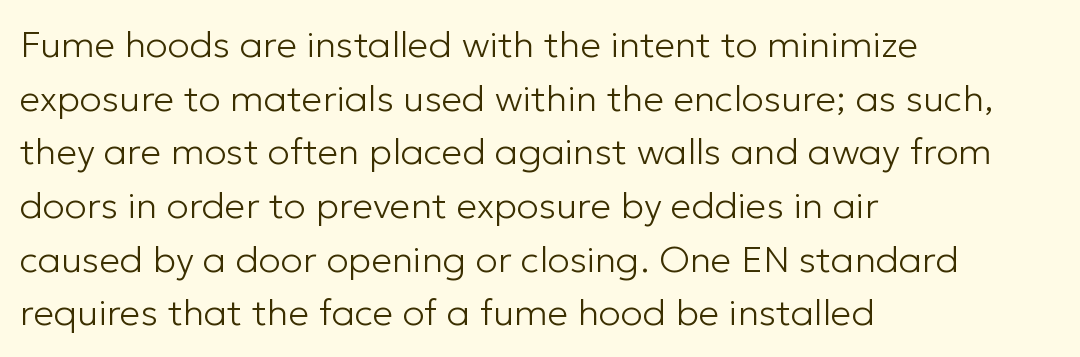
Q: Is the text bold? A: No.
Q: Is the text italic (slanted)? A: No, it is upright.
Q: Is the typeface a serif or a sans-serif typeface? A: Sans-serif.
Q: Is the text underlined? A: No.
Q: How is the paragraph aligned? A: Left-aligned.
Q: Is the spacing between letters normal or unusually wide? A: Normal.
Q: Is the spacing between lines tight, normal or loose? A: Normal.
Q: Width (condensed, normal, or wide)? A: Normal.
Q: Stroke contrast? A: Low.
Q: x-height? A: Medium.
Q: Monospaced? A: No.
